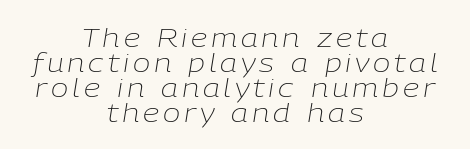
The image shows 26 px text type, italic (leaning right); set centered, tight line spacing (0.96x), not underlined.
